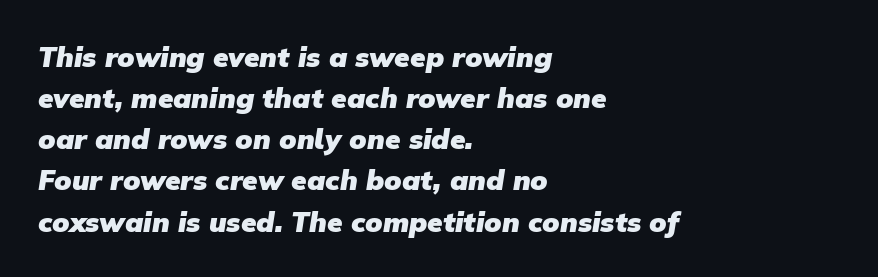
The sample has been set heavy, in full bold. Characters follow at the spacing the type designer built in. Serifs: no, the terminals of the letterforms are clean. If you measured baseline to baseline, you'd find a middling distance. The letters advance in unequal steps, a hallmark of proportional type.
